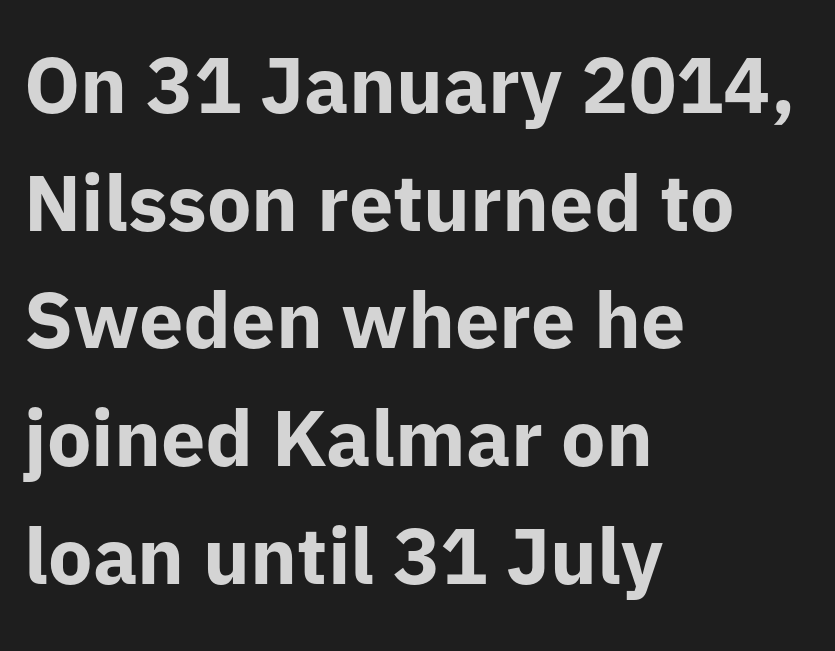
Q: Is the text bold? A: Yes.
Q: Is the text italic (slanted)? A: No, it is upright.
Q: Is the typeface a serif or a sans-serif typeface? A: Sans-serif.
Q: Is the text underlined? A: No.
Q: How is the paragraph aligned? A: Left-aligned.
Q: Is the spacing between letters normal or unusually wide? A: Normal.
Q: Is the spacing between lines tight, normal or loose? A: Normal.
Q: Width (condensed, normal, or wide)? A: Normal.
Q: Stroke contrast? A: Low.
Q: x-height? A: Medium.
Q: Monospaced? A: No.
